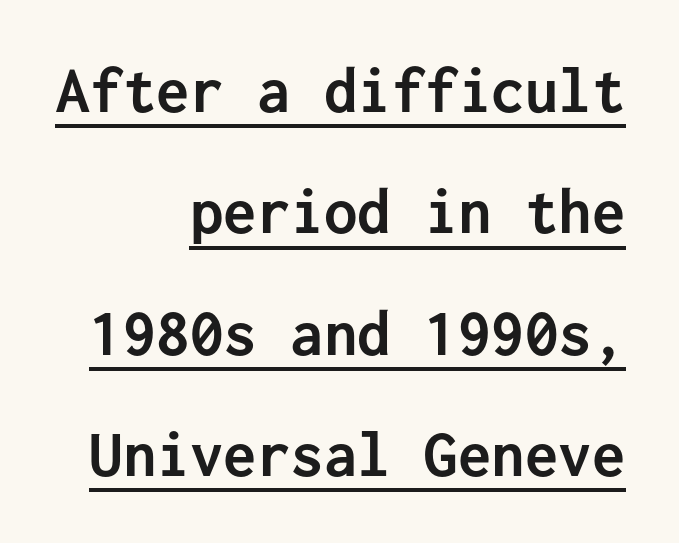
{"serif": "no", "italic": "no", "bold": "yes", "weight": "semibold", "width": "normal", "stroke_contrast": "low", "x_height": "medium", "monospaced": "yes", "underline": "yes", "align": "right", "line_spacing_ratio": 1.81, "letter_spacing": "normal", "letter_spacing_em": 0.0, "glyph_px": 67}
